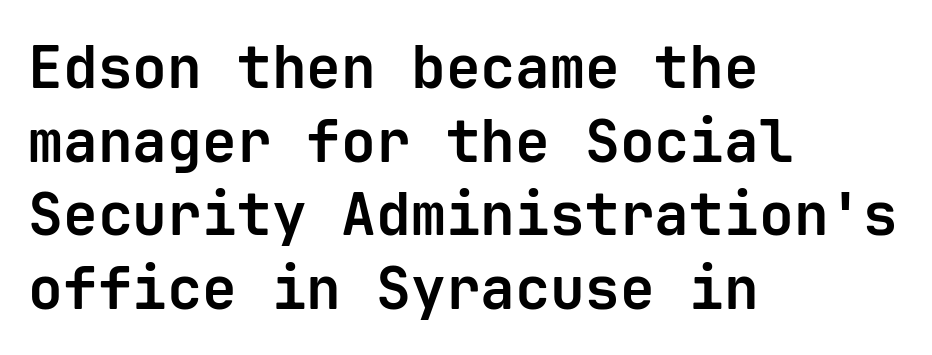
{"serif": "no", "italic": "no", "bold": "yes", "weight": "bold", "width": "normal", "stroke_contrast": "low", "x_height": "medium", "monospaced": "yes", "underline": "no", "align": "left", "line_spacing": "normal", "line_spacing_ratio": 1.27, "letter_spacing": "normal", "letter_spacing_em": 0.0, "glyph_px": 58}
